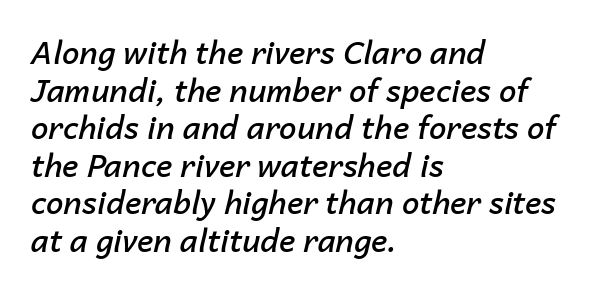
Q: Is the text bold? A: Semi-bold.
Q: Is the text italic (slanted)? A: Yes, it leans right by about 14 degrees.
Q: Is the text underlined? A: No.
Q: How is the paragraph aligned? A: Left-aligned.
Q: Is the spacing between letters normal or unusually wide? A: Normal.
Q: Width (condensed, normal, or wide)? A: Normal.
Q: Stroke contrast? A: Low.
Q: x-height? A: Medium.
Q: Monospaced? A: No.
